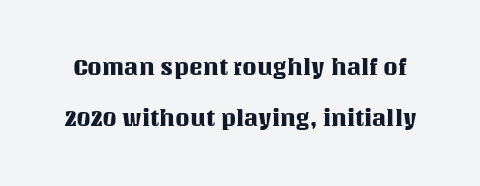
Q: Is the text italic (slanted)? A: No, it is upright.
Q: Is the text underlined? A: No.
Q: Is the spacing between letters normal or unusually wide? A: Normal.
Q: Is the spacing between lines tight, normal or loose? A: Loose.
